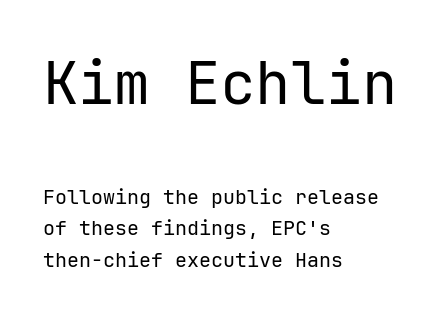
{"serif": "no", "italic": "no", "bold": "no", "weight": "regular", "width": "normal", "stroke_contrast": "low", "x_height": "medium", "monospaced": "yes", "underline": "no", "align": "left", "line_spacing": "normal", "line_spacing_ratio": 1.57, "letter_spacing": "normal", "letter_spacing_em": 0.0, "larger_block": "first", "size_ratio": 2.95, "glyph_px": 59}
